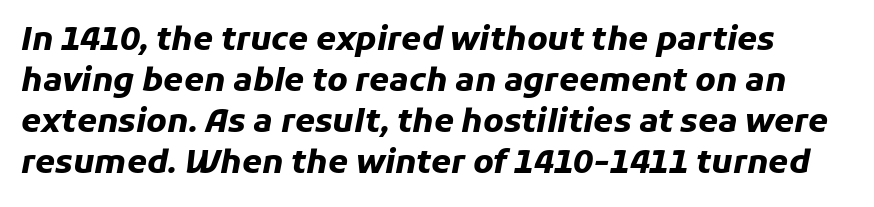
The passage shown is typed in a proportional face where columns would drift. A typesetter would mark this as italic. Weight: bold. Quick note: interline space is typical. The letterforms sit shoulder to shoulder at normal distance. Rule under the text: the space is simply empty.
